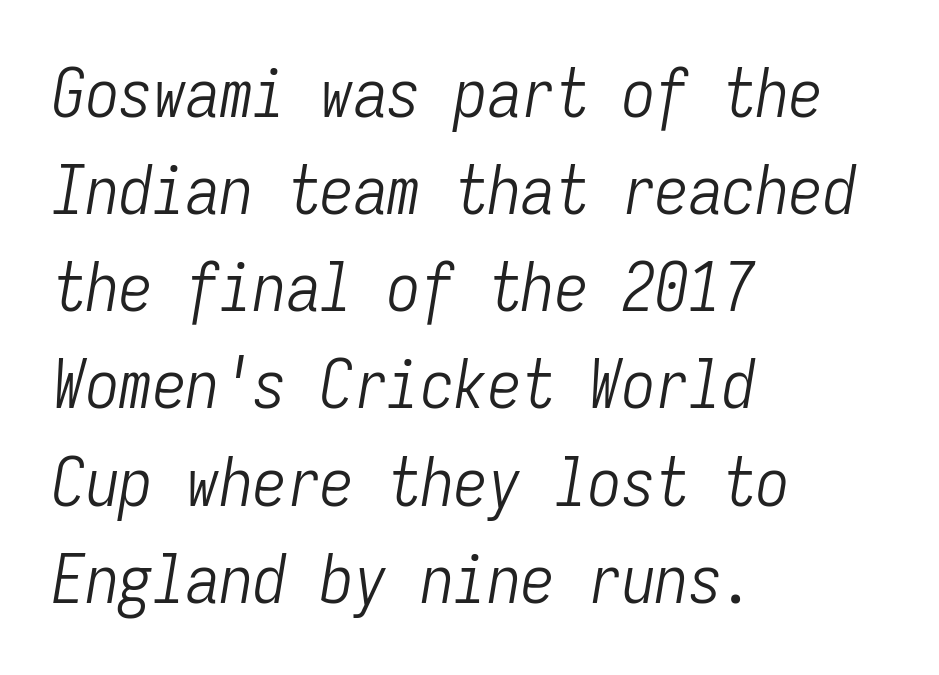
The image shows 67 px light, condensed type, italic (leaning right), monospaced; set left-aligned, normal line spacing (1.45x), normal letter spacing, not underlined; low stroke contrast and a medium x-height.
